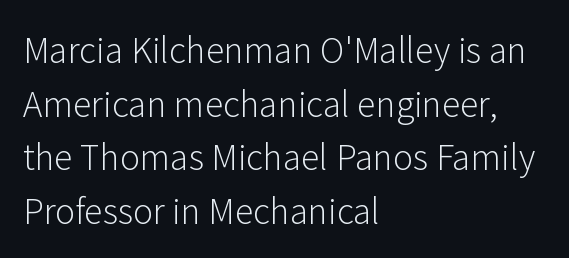
{"serif": "no", "italic": "no", "bold": "no", "weight": "light", "width": "normal", "stroke_contrast": "low", "x_height": "medium", "monospaced": "no", "underline": "no", "align": "left", "line_spacing": "normal", "line_spacing_ratio": 1.58, "letter_spacing": "normal", "letter_spacing_em": 0.0, "glyph_px": 34}
